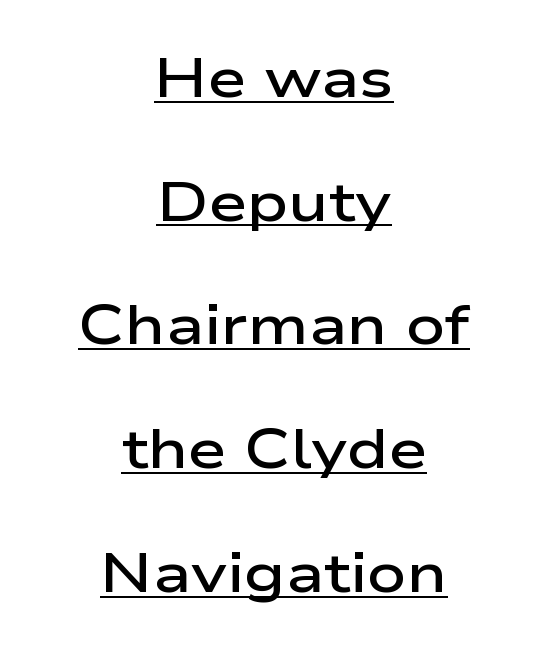
How are the letters spaced? Ordinarily, with no added tracking. No feet cap the strokes, marking this as sans-serif type. You can tell it's not italic because the verticals are truly vertical. Each line is balanced around a shared central axis. Varying glyph widths throughout — classic text-font behaviour.
